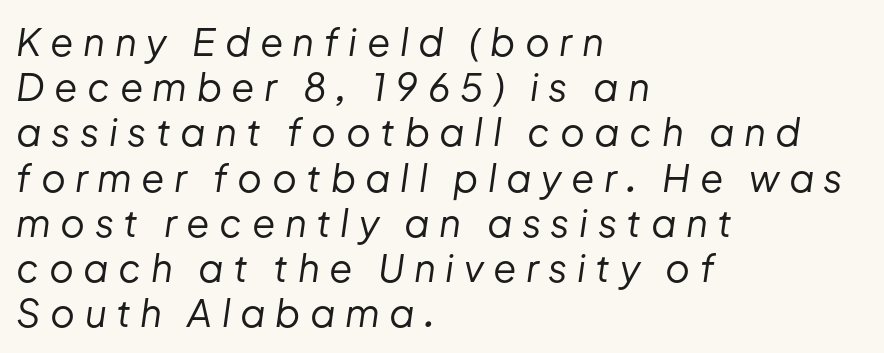
Letter spacing: wide. Looks like regular typesetting: each glyph gets only the width it needs. Rendered with sloped, italic letterforms. Weight: not bold — regular or lighter.
